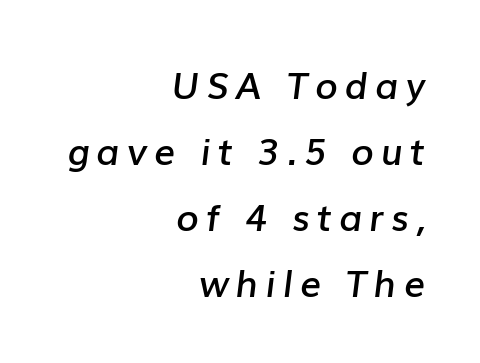
Q: Is the text bold? A: Semi-bold.
Q: Is the text italic (slanted)? A: Yes, it leans right by about 7 degrees.
Q: Is the text underlined? A: No.
Q: How is the paragraph aligned? A: Right-aligned.
Q: Width (condensed, normal, or wide)? A: Normal.
Q: Stroke contrast? A: Low.
Q: x-height? A: Medium.
Q: Monospaced? A: No.
